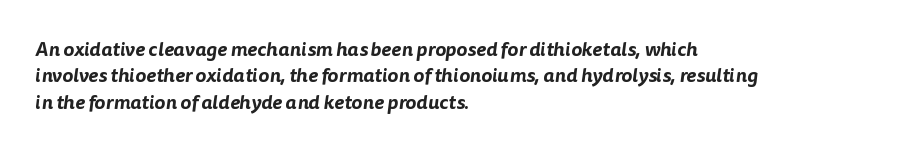
Q: Is the text underlined? A: No.
Q: How is the paragraph aligned? A: Left-aligned.
Q: Is the spacing between letters normal or unusually wide? A: Normal.
Q: Is the spacing between lines tight, normal or loose? A: Normal.
